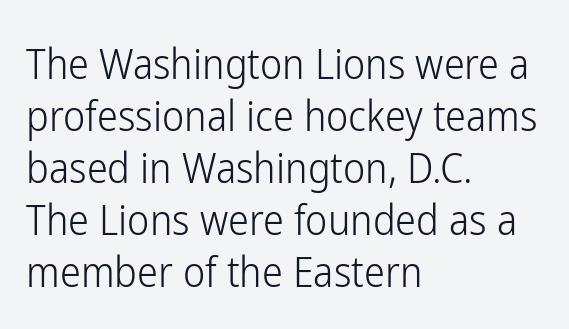
{"serif": "no", "italic": "no", "bold": "no", "weight": "light", "width": "condensed", "stroke_contrast": "low", "x_height": "medium", "monospaced": "no", "underline": "no", "align": "left", "line_spacing_ratio": 1.24, "letter_spacing": "normal", "letter_spacing_em": 0.0, "glyph_px": 42}
